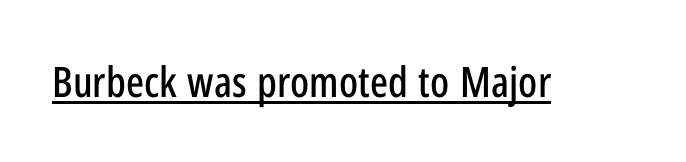
Nope, not italic — everything's standing straight. Decoration check: the copy is underlined. You could not count columns in this text — the font is proportionally spaced. Check where the strokes stop: nothing finishes them off — pure sans.
